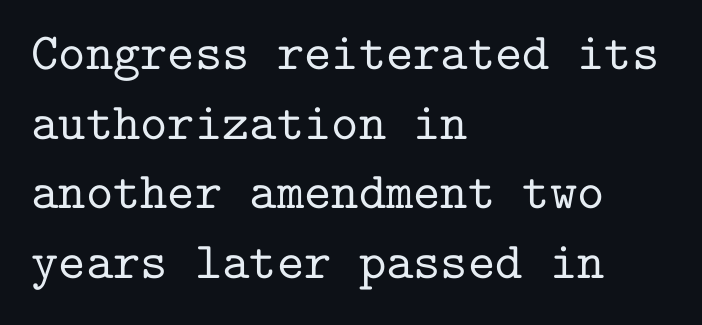
The image shows 52 px serif type, upright, monospaced; set left-aligned, normal line spacing (1.34x), normal letter spacing, not underlined; low stroke contrast and a medium x-height.
